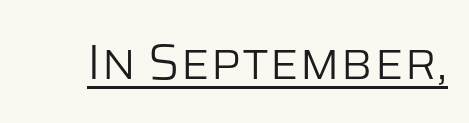
{"serif": "no", "italic": "no", "bold": "no", "weight": "light", "width": "normal", "stroke_contrast": "low", "x_height": "large", "monospaced": "no", "underline": "yes", "letter_spacing": "normal", "letter_spacing_em": 0.0, "glyph_px": 50}
